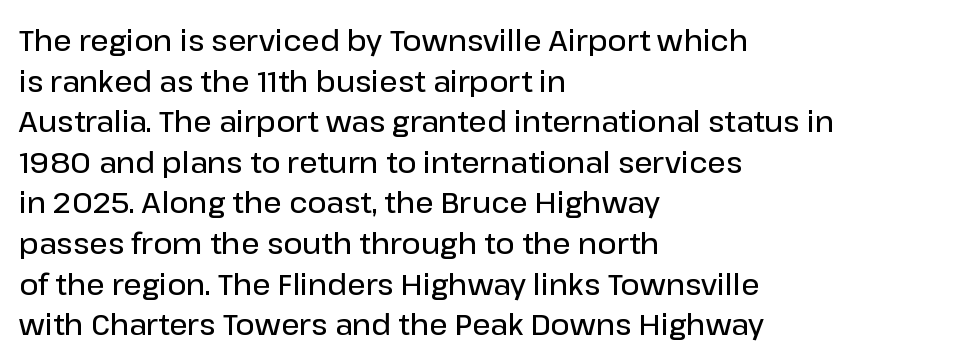
{"serif": "no", "italic": "no", "bold": "semi", "weight": "semibold", "width": "normal", "stroke_contrast": "low", "x_height": "medium", "monospaced": "no", "underline": "no", "align": "left", "line_spacing": "normal", "line_spacing_ratio": 1.4, "letter_spacing": "normal", "letter_spacing_em": 0.0, "glyph_px": 29}
